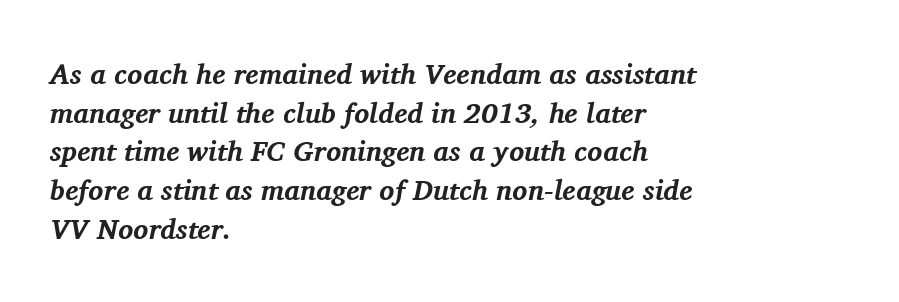
Serif or sans? Serif — the stroke terminals have little feet. The specimen omits any rule beneath the text block's lines. This sample keeps an unexceptional amount of space between lines. Observe the lean: these are italic letterforms. Does the weight exceed regular? Yes, all the way to bold.
